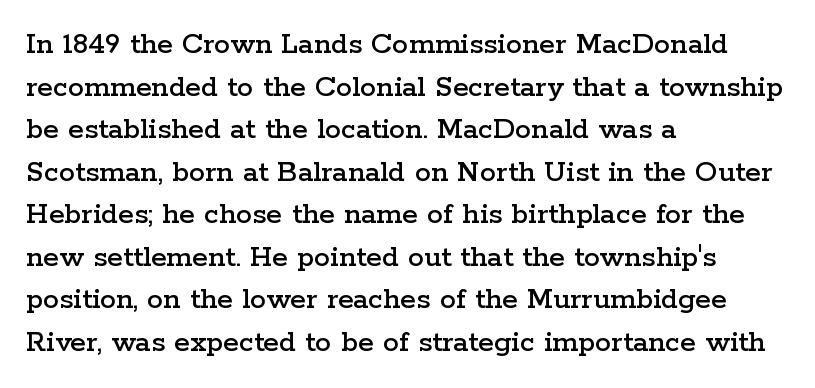
Q: Is the text italic (slanted)? A: No, it is upright.
Q: Is the typeface a serif or a sans-serif typeface? A: Serif.
Q: Is the text underlined? A: No.
Q: How is the paragraph aligned? A: Left-aligned.
Q: Is the spacing between letters normal or unusually wide? A: Normal.
Q: Is the spacing between lines tight, normal or loose? A: Normal.
Q: Width (condensed, normal, or wide)? A: Wide.
Q: Stroke contrast? A: Low.
Q: x-height? A: Medium.
Q: Monospaced? A: No.
